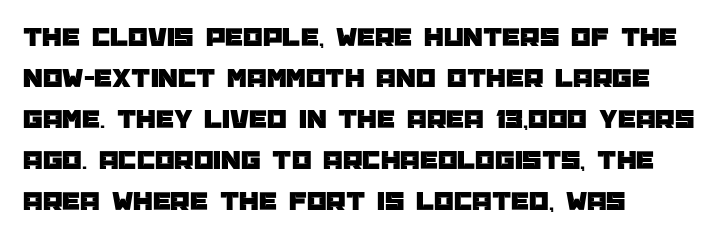
The image shows 28 px sans-serif type, upright; set left-aligned, normal line spacing (1.46x), normal letter spacing, not underlined; low stroke contrast and a large x-height.
